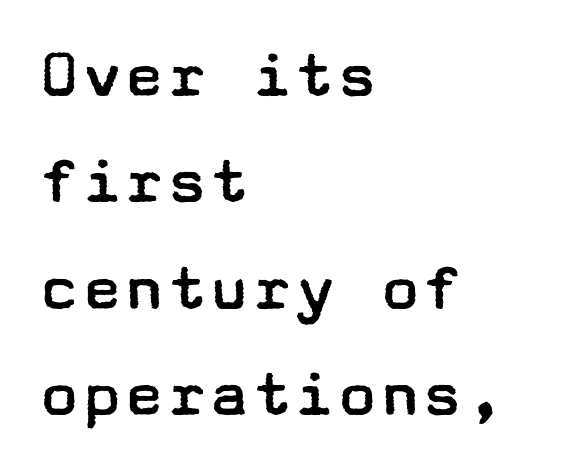
Q: Is the text bold? A: No.
Q: Is the text italic (slanted)? A: No, it is upright.
Q: Is the typeface a serif or a sans-serif typeface? A: Sans-serif.
Q: Is the text underlined? A: No.
Q: How is the paragraph aligned? A: Left-aligned.
Q: Is the spacing between letters normal or unusually wide? A: Normal.
Q: Is the spacing between lines tight, normal or loose? A: Normal.
Q: Width (condensed, normal, or wide)? A: Wide.
Q: Stroke contrast? A: Low.
Q: x-height? A: Medium.
